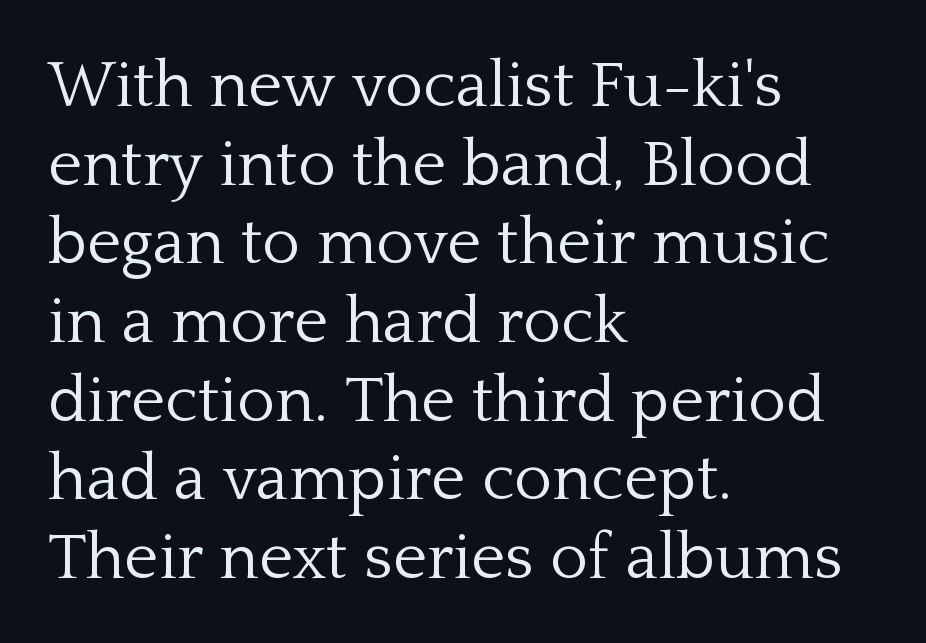
Q: Is the text bold? A: No.
Q: Is the text italic (slanted)? A: No, it is upright.
Q: Is the typeface a serif or a sans-serif typeface? A: Serif.
Q: Is the text underlined? A: No.
Q: How is the paragraph aligned? A: Left-aligned.
Q: Is the spacing between letters normal or unusually wide? A: Normal.
Q: Width (condensed, normal, or wide)? A: Normal.
Q: Stroke contrast? A: Low.
Q: x-height? A: Medium.
Q: Monospaced? A: No.
